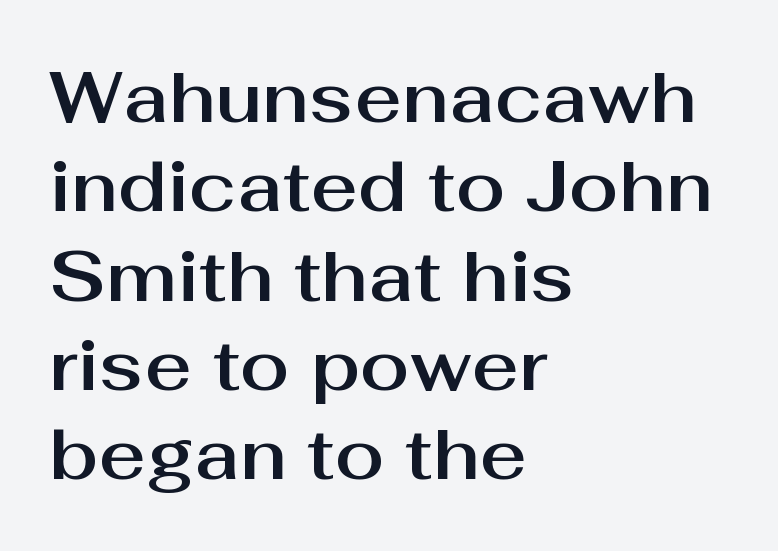
{"serif": "no", "italic": "no", "width": "normal", "stroke_contrast": "medium", "x_height": "medium", "monospaced": "no", "underline": "no", "align": "left", "line_spacing_ratio": 1.24, "letter_spacing": "normal", "letter_spacing_em": 0.0, "glyph_px": 72}
